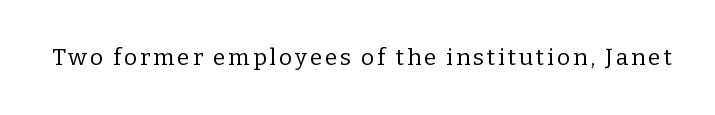
{"italic": "no", "bold": "no", "underline": "no", "glyph_px": 23}
